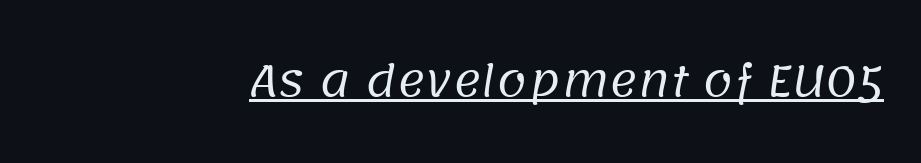
The image shows 43 px regular-weight sans-serif type; set normal letter spacing, underlined; low stroke contrast and a large x-height.
